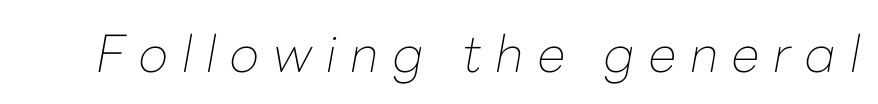
Q: Is the text bold? A: No.
Q: Is the text italic (slanted)? A: Yes, it leans right by about 10 degrees.
Q: Is the text underlined? A: No.
Q: Is the spacing between letters normal or unusually wide? A: Unusually wide.
Q: Width (condensed, normal, or wide)? A: Normal.
Q: Stroke contrast? A: Low.
Q: x-height? A: Medium.
Q: Monospaced? A: No.
